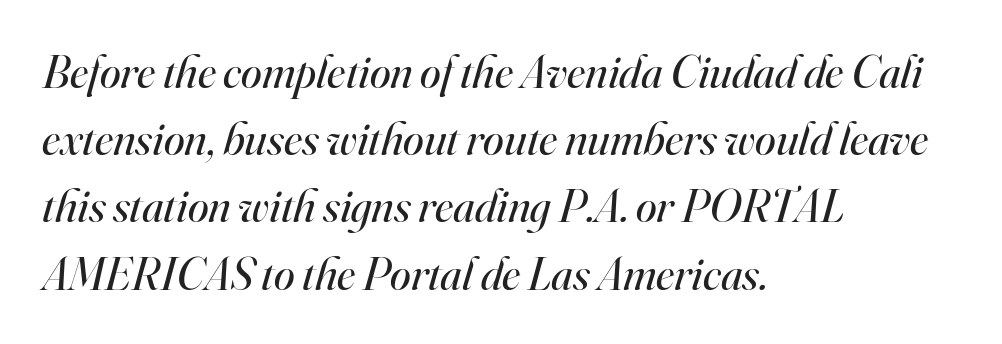
{"serif": "yes", "italic": "yes", "lean": "right", "slant_degrees": 16, "bold": "no", "weight": "regular", "width": "normal", "stroke_contrast": "high", "x_height": "small", "monospaced": "no", "underline": "no", "align": "left", "line_spacing": "normal", "line_spacing_ratio": 1.43, "letter_spacing": "normal", "letter_spacing_em": 0.0, "glyph_px": 47}
